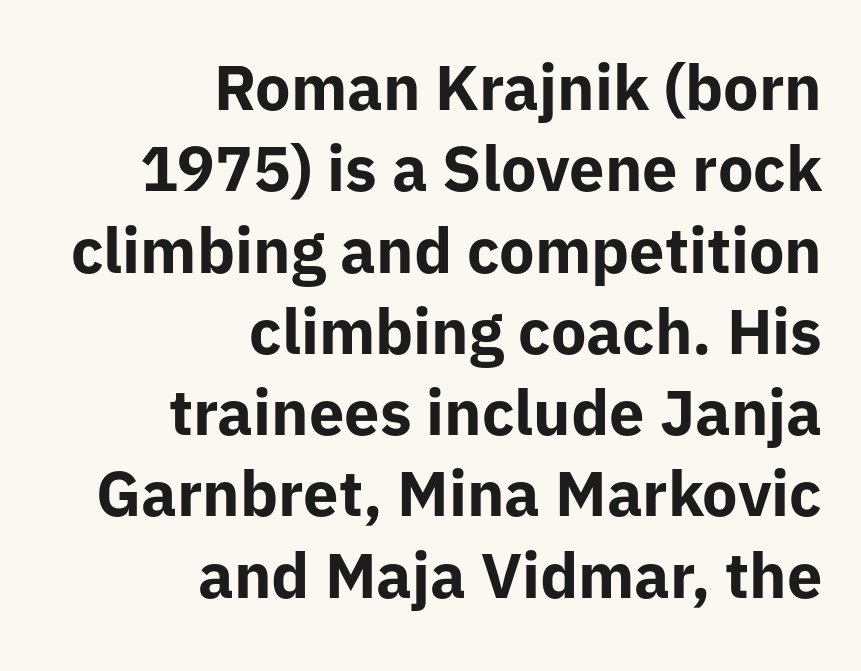
{"serif": "no", "italic": "no", "bold": "yes", "weight": "bold", "width": "normal", "stroke_contrast": "low", "x_height": "medium", "monospaced": "no", "underline": "no", "align": "right", "line_spacing": "normal", "line_spacing_ratio": 1.29, "letter_spacing": "normal", "letter_spacing_em": 0.0, "glyph_px": 63}
